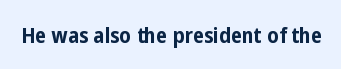
{"italic": "no", "bold": "yes", "underline": "no", "letter_spacing": "normal", "letter_spacing_em": 0.0, "glyph_px": 22}
